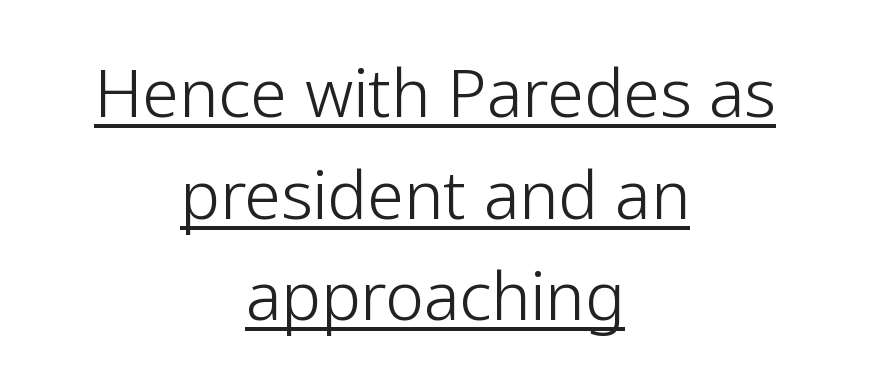
The image shows 66 px light sans-serif type, upright; set centered, normal line spacing (1.54x), normal letter spacing, underlined; low stroke contrast and a medium x-height.
